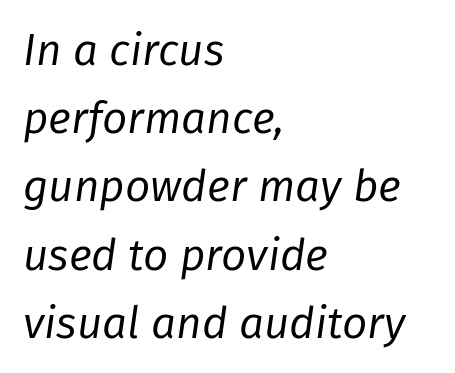
Is the stroke heavy? The answer is a plain regular-or-lighter. These lines were composed using italics. Letter spacing: default. All the whitespace from short lines collects on the right. Summary of vertical rhythm: regular, with standard interline spacing. Lines of text with bare space underneath.
